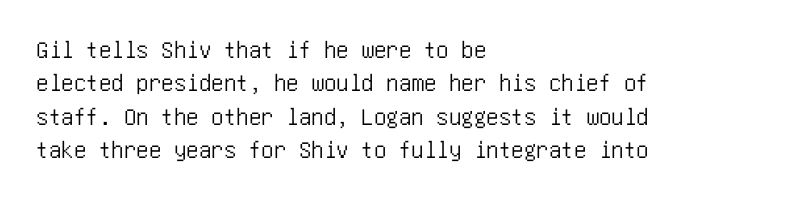
{"italic": "no", "underline": "no", "align": "left", "line_spacing": "normal", "line_spacing_ratio": 1.34, "letter_spacing": "normal", "letter_spacing_em": 0.0, "glyph_px": 25}
